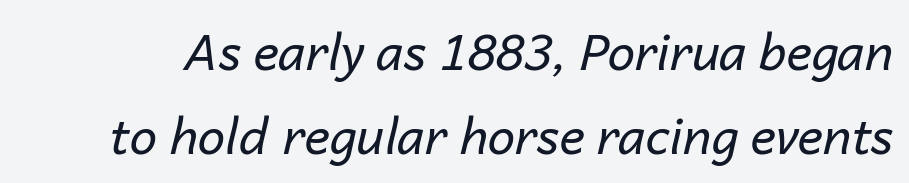
{"italic": "yes", "lean": "right", "slant_degrees": 14, "bold": "no", "weight": "regular", "width": "normal", "stroke_contrast": "low", "x_height": "medium", "monospaced": "no", "underline": "no", "line_spacing_ratio": 1.71, "letter_spacing": "normal", "letter_spacing_em": 0.0, "glyph_px": 49}
